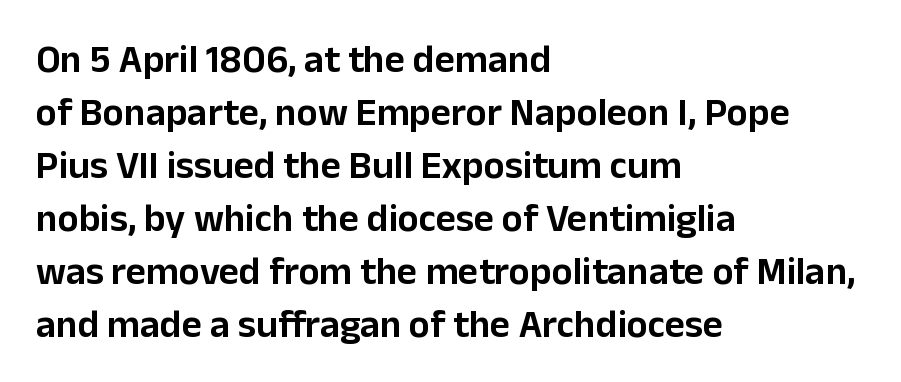
Varying glyph widths throughout — classic text-font behaviour. A sans-serif font was chosen for this passage. Anything drawn beneath the words? Only blank space. Normally led — the rows are evenly, conventionally spaced. If you drew a line through each stem, it would be perfectly vertical. The setting favours the left margin, as ordinary paragraphs usually do.
